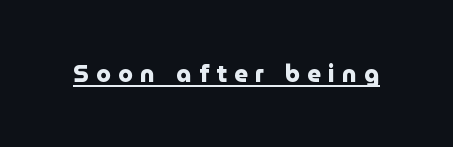
{"italic": "no", "bold": "yes", "underline": "yes", "letter_spacing": "wide", "letter_spacing_em": 0.3, "glyph_px": 24}
